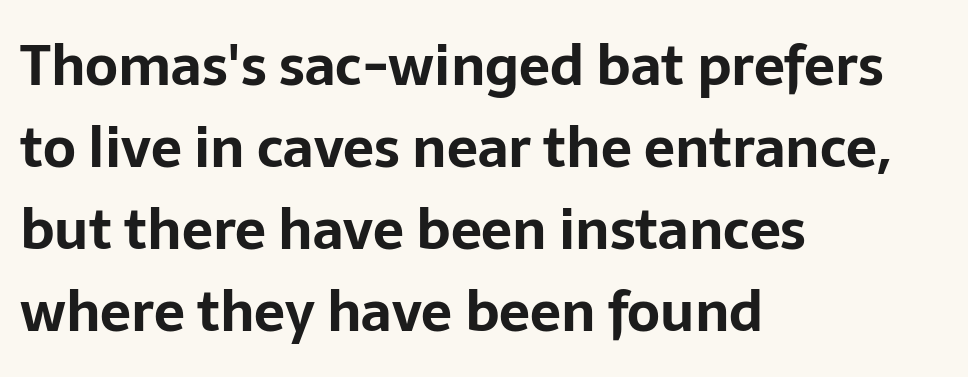
{"serif": "no", "italic": "no", "bold": "yes", "weight": "bold", "width": "normal", "stroke_contrast": "low", "x_height": "medium", "monospaced": "no", "underline": "no", "align": "left", "line_spacing": "normal", "line_spacing_ratio": 1.49, "letter_spacing": "normal", "letter_spacing_em": 0.0, "glyph_px": 55}
